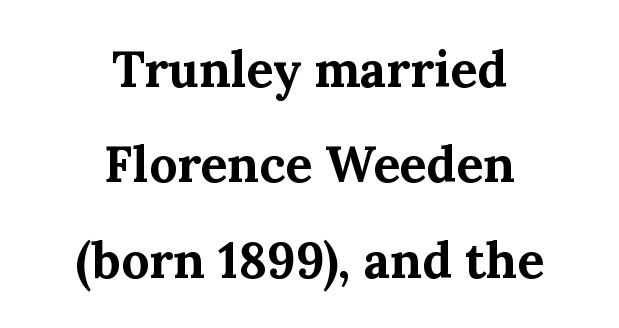
Heavy, bold letterforms. Notice how the stems are strictly vertical — no italics here. Does the type have serifs? Yes, each stem ends in a small foot. Note the varied advance widths — an 'i' is clearly narrower than an 'm'. Regarding leading, the lines here are spaced well apart.
